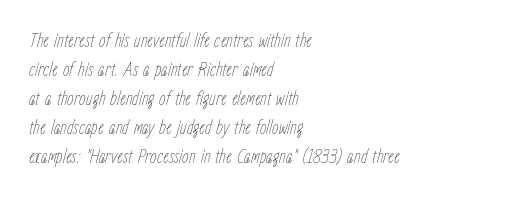
The leading is moderate, giving the passage an even texture. Stems and bowls with no extra thickness — not bold. The paragraph shown leans on its left margin. Underline: absent. An italicized treatment has been applied to the whole sample. Words appear dense and cohesive because spacing is normal.
